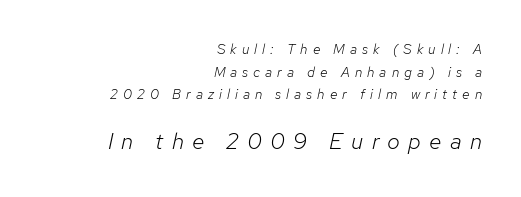
{"italic": "yes", "lean": "right", "slant_degrees": 12, "bold": "no", "underline": "no", "align": "right", "line_spacing": "normal", "line_spacing_ratio": 1.61, "letter_spacing": "wide", "letter_spacing_em": 0.36, "larger_block": "second", "size_ratio": 1.64, "glyph_px": 23}
